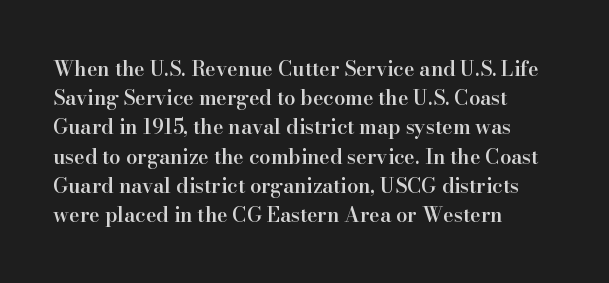
Q: Is the text bold? A: Semi-bold.
Q: Is the text italic (slanted)? A: No, it is upright.
Q: Is the text underlined? A: No.
Q: How is the paragraph aligned? A: Left-aligned.
Q: Is the spacing between letters normal or unusually wide? A: Normal.
Q: Is the spacing between lines tight, normal or loose? A: Normal.
